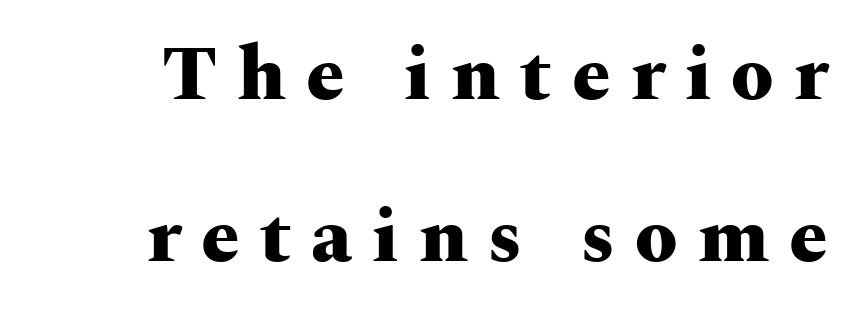
The image shows 77 px heavy, wide serif type, upright; set right-aligned, loose line spacing (2.11x), unusually wide letter spacing (+0.26 em), not underlined; medium stroke contrast and a medium x-height.
